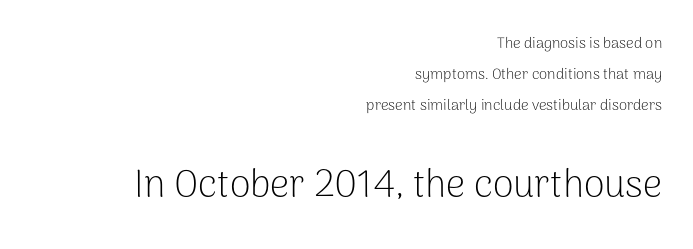
Leading is clearly above the norm, producing a sparse column. Right-aligned paragraph, ragged on the left. Each stroke keeps to a modest, everyday thickness or less. The passage shown has conventional tracking throughout. The typeface chosen for these lines omits serifs.
